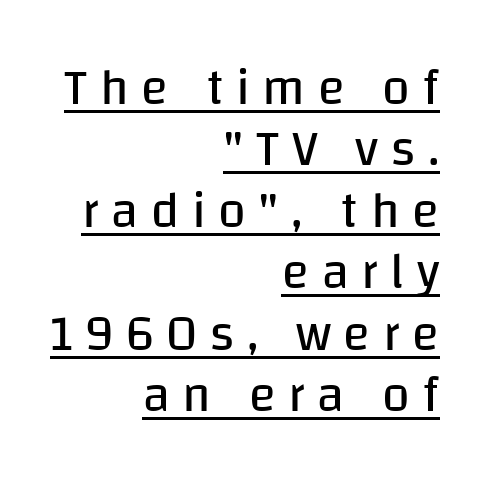
Nope, not italic — everything's standing straight. Students, observe the line beneath the letters — that is underlining. A typesetter would call this proportional, since set widths differ per character. Letters have the restrained weight of plain body copy at most. A typesetter would label this face a sans.
